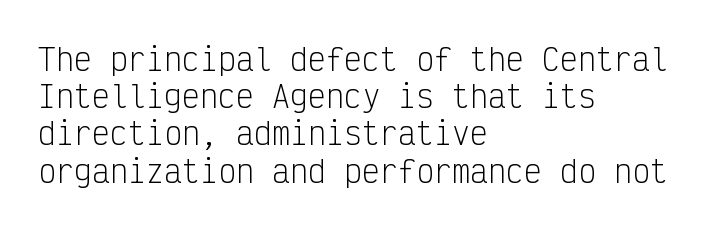
The image shows 30 px light, condensed sans-serif type, upright, monospaced; set left-aligned, line spacing 1.24x, normal letter spacing, not underlined; low stroke contrast and a medium x-height.
